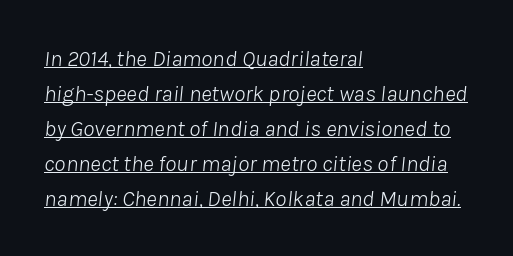
The typeface has the unassuming heft of standard copy or less. The rendering uses a moderate line-height, typical for paragraphs. Layout note: lines flush left. Spacing between characters is what you'd get straight out of the box. Underline: present.
